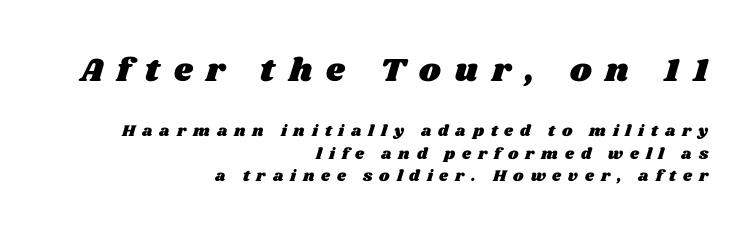
{"width": "wide", "stroke_contrast": "medium", "x_height": "large", "monospaced": "no", "underline": "no", "align": "right", "line_spacing": "normal", "line_spacing_ratio": 1.39, "letter_spacing": "wide", "letter_spacing_em": 0.43, "larger_block": "first", "size_ratio": 2.06, "glyph_px": 33}
